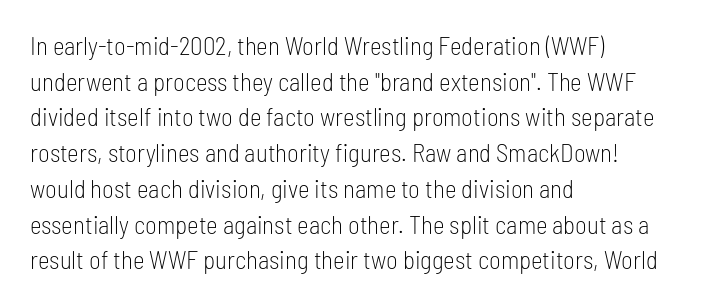
No word sits above an underline. These lines stack with their left ends in a neat column. The line-height multiplier appears to be the usual default. Ordinary non-slanted type is in use. Students, note that the glyphs here touch the page at normal intervals.
